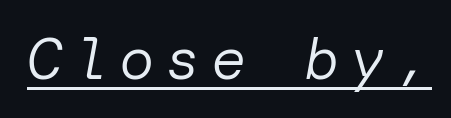
The image shows 59 px regular-weight type, italic (leaning right); set underlined; low stroke contrast and a medium x-height.
